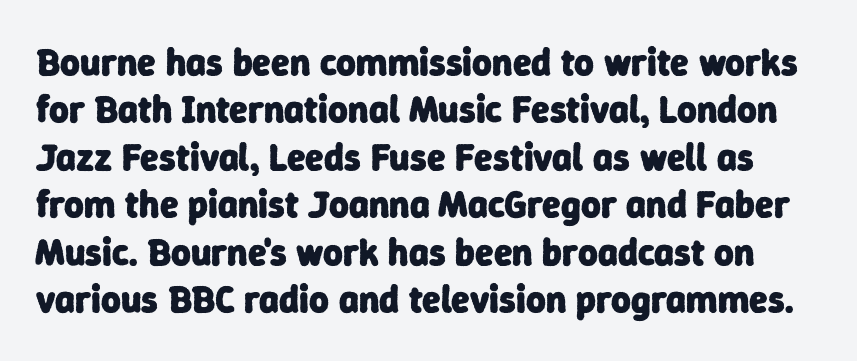
{"serif": "no", "bold": "yes", "weight": "heavy", "width": "normal", "stroke_contrast": "low", "x_height": "medium", "monospaced": "no", "underline": "no", "line_spacing": "normal", "line_spacing_ratio": 1.25, "letter_spacing": "normal", "letter_spacing_em": 0.0, "glyph_px": 38}
